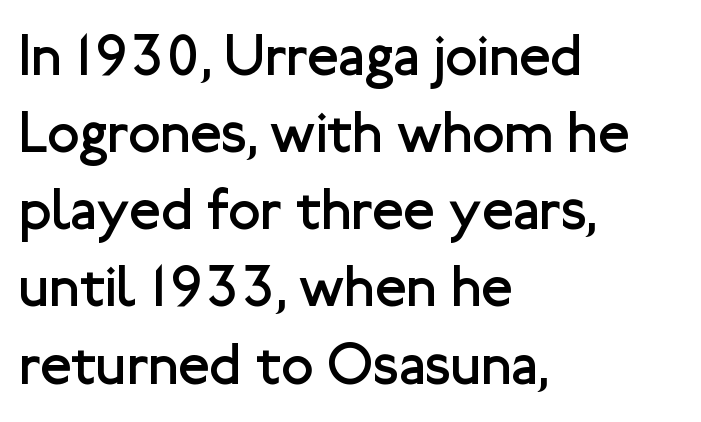
The image shows 58 px regular-weight sans-serif type, upright; set left-aligned, normal line spacing (1.33x), normal letter spacing, not underlined; low stroke contrast and a medium x-height.
